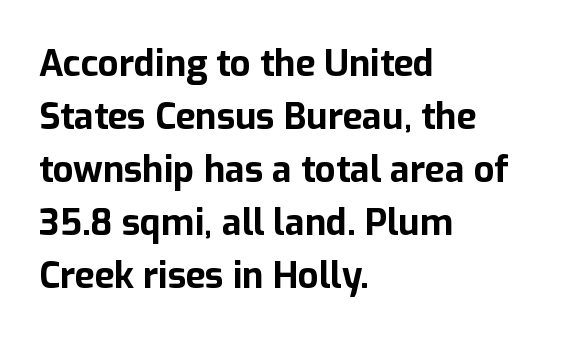
The ragged edge is on the right, which tells us the setting is flush left. Classification — sans serif. These lines are rendered in a variable-pitch font. The space beneath each line is pristine and unruled.
